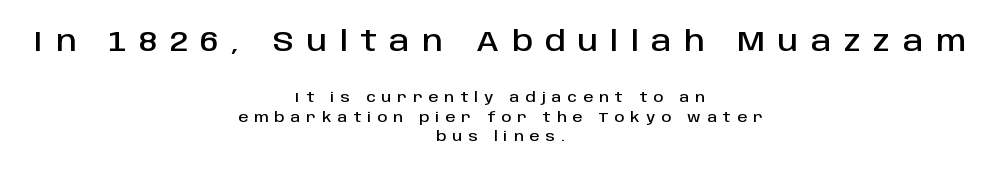
Q: Is the text italic (slanted)? A: No, it is upright.
Q: Is the typeface a serif or a sans-serif typeface? A: Sans-serif.
Q: Is the text underlined? A: No.
Q: How is the paragraph aligned? A: Centered.
Q: Is the spacing between letters normal or unusually wide? A: Unusually wide.
Q: Is the spacing between lines tight, normal or loose? A: Normal.
Q: Which block of text is set in a larger size, the first (top) or the second (bottom)? A: The first (top) one.
Q: Width (condensed, normal, or wide)? A: Normal.
Q: Stroke contrast? A: Low.
Q: x-height? A: Large.
Q: Monospaced? A: No.
